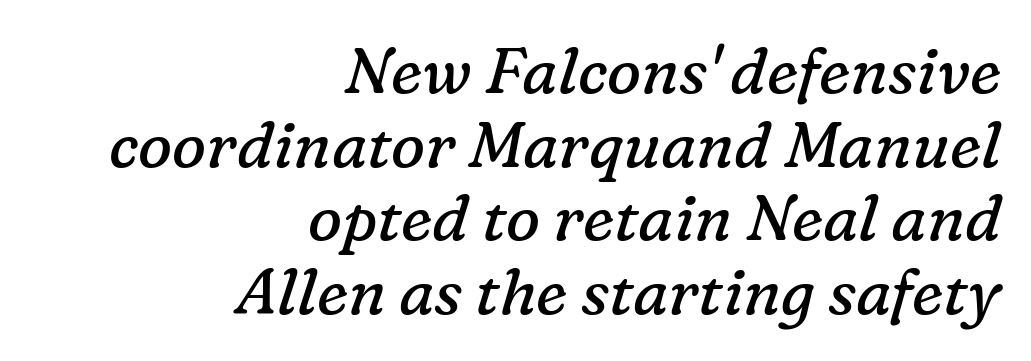
Each word holds together tightly as a unit, with standard inter-letter gaps. A clean baseline with only descenders dipping below it. Visually the block forms a straight wall on the right and a jagged coastline on the left. Caption: face not bold, strokes unweighted. Varying glyph widths throughout — classic text-font behaviour.
